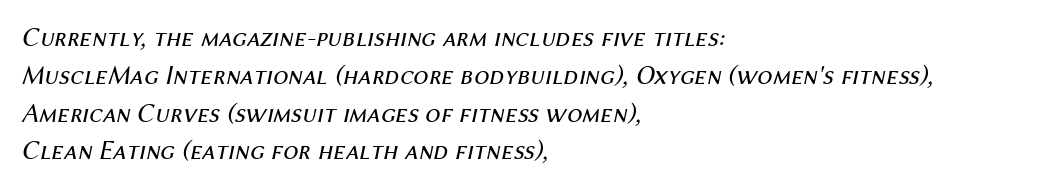
{"italic": "yes", "lean": "right", "slant_degrees": 12, "bold": "no", "underline": "no", "align": "left", "line_spacing": "normal", "line_spacing_ratio": 1.4, "letter_spacing": "normal", "letter_spacing_em": 0.0, "glyph_px": 27}
